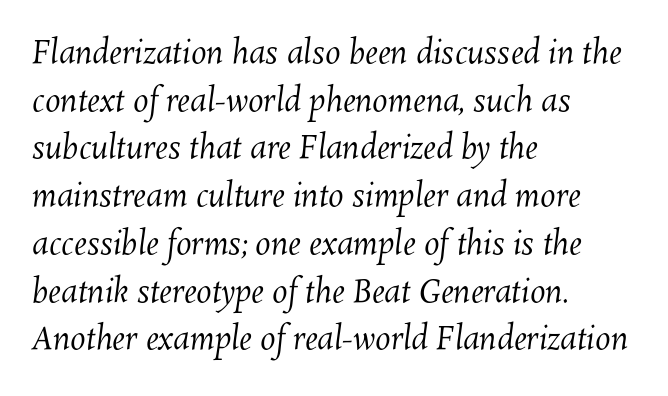
Q: Is the text bold? A: No.
Q: Is the text underlined? A: No.
Q: How is the paragraph aligned? A: Left-aligned.
Q: Is the spacing between letters normal or unusually wide? A: Normal.
Q: Is the spacing between lines tight, normal or loose? A: Normal.
Q: Width (condensed, normal, or wide)? A: Normal.
Q: Stroke contrast? A: Medium.
Q: x-height? A: Medium.
Q: Monospaced? A: No.
